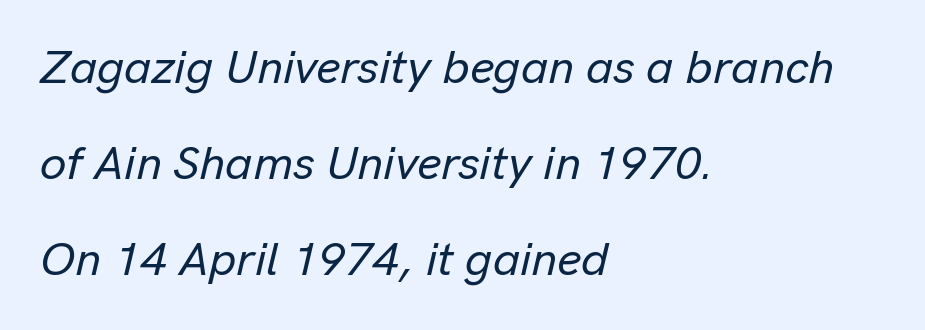
Q: Is the text italic (slanted)? A: Yes, it leans right by about 13 degrees.
Q: Is the text underlined? A: No.
Q: How is the paragraph aligned? A: Left-aligned.
Q: Is the spacing between letters normal or unusually wide? A: Normal.
Q: Is the spacing between lines tight, normal or loose? A: Loose.
Q: Width (condensed, normal, or wide)? A: Normal.
Q: Stroke contrast? A: Low.
Q: x-height? A: Medium.
Q: Monospaced? A: No.
